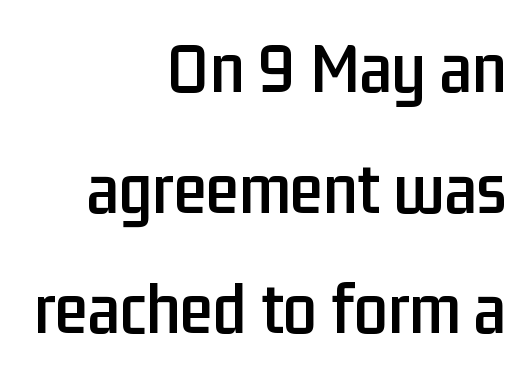
Letters rest on an invisible, unmarked baseline. The space between consecutive lines is moderate. A typesetter would mark this as roman, not italic. The letters advance in unequal steps, a hallmark of proportional type. The lines are quadded right.
